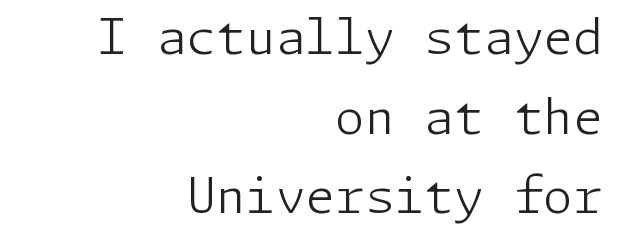
Is there much room between lines? A standard amount, neither cramped nor airy. The paragraph has a hard right edge and a soft left edge. The lettering holds an erect, upright posture throughout. Note: no serifs on the glyphs.
